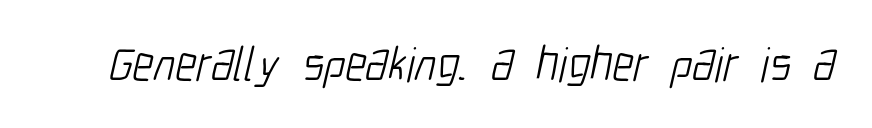
In terms of letterform style, serifs are entirely absent. The glyphs are unaccompanied by any horizontal stroke below them. Summary of weight: not heavy and not bold. Looks like regular typesetting: each glyph gets only the width it needs.
